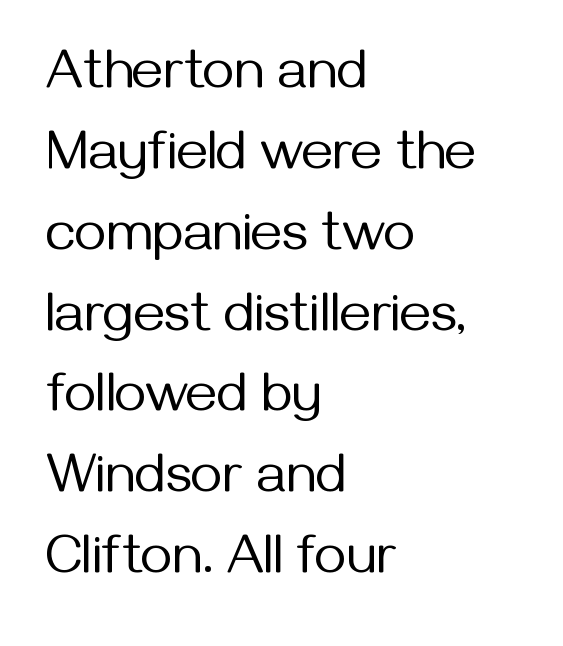
{"serif": "no", "italic": "no", "bold": "no", "weight": "regular", "width": "normal", "stroke_contrast": "medium", "x_height": "medium", "monospaced": "no", "underline": "no", "align": "left", "line_spacing": "normal", "line_spacing_ratio": 1.47, "letter_spacing": "normal", "letter_spacing_em": 0.0, "glyph_px": 55}
